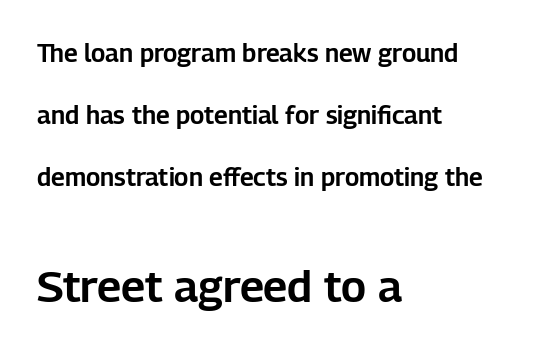
Does the type have serifs? No, each stem ends abruptly. Larger block? The one below; the one above is distinctly smaller. Ordinary non-slanted type is in use. Left-aligned paragraph, ragged on the right. Has an underline been added? It has not. The passage shown is typed in a proportional face where columns would drift.
